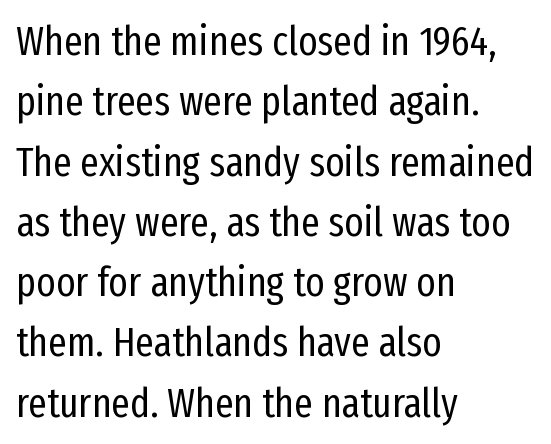
Q: Is the text bold? A: No.
Q: Is the text italic (slanted)? A: No, it is upright.
Q: Is the typeface a serif or a sans-serif typeface? A: Sans-serif.
Q: Is the text underlined? A: No.
Q: How is the paragraph aligned? A: Left-aligned.
Q: Is the spacing between letters normal or unusually wide? A: Normal.
Q: Is the spacing between lines tight, normal or loose? A: Normal.
Q: Width (condensed, normal, or wide)? A: Condensed.
Q: Stroke contrast? A: Low.
Q: x-height? A: Medium.
Q: Monospaced? A: No.
